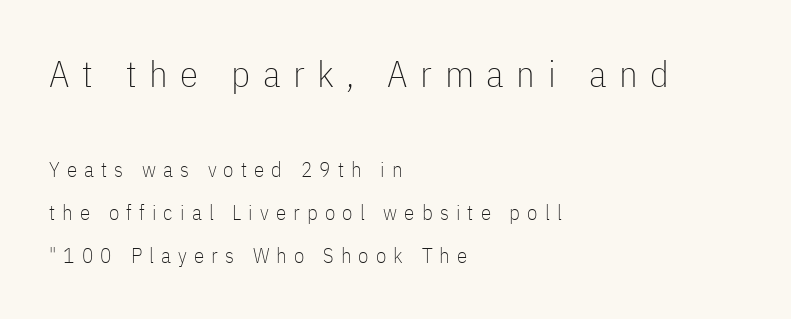
The image shows 37 px thin, condensed sans-serif type, upright; set left-aligned, loose line spacing (2.06x), unusually wide letter spacing (+0.34 em), not underlined; the first (top) block is 1.76x larger; low stroke contrast and a medium x-height.
